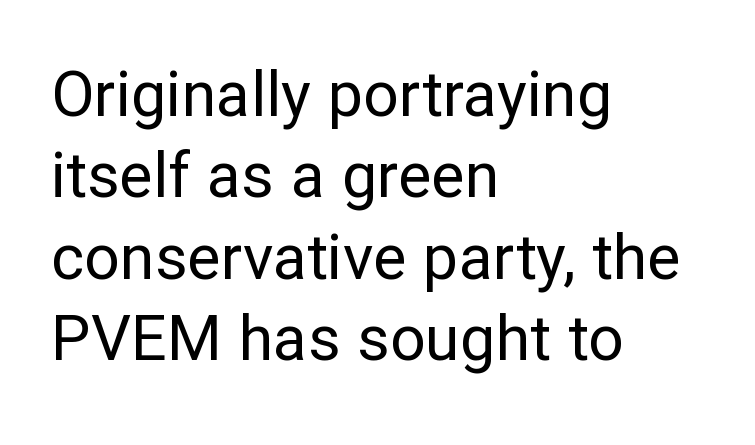
The image shows 63 px regular-weight sans-serif type, upright; set left-aligned, normal line spacing (1.29x), normal letter spacing, not underlined; low stroke contrast and a medium x-height.
